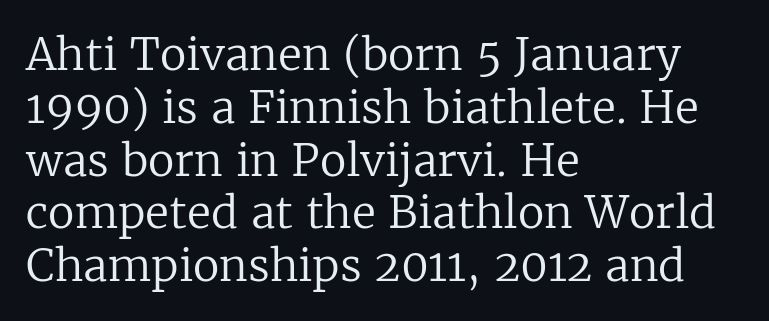
The image shows 44 px regular-weight serif type, upright; set left-aligned, line spacing 1.2x, normal letter spacing, not underlined; low stroke contrast and a medium x-height.
